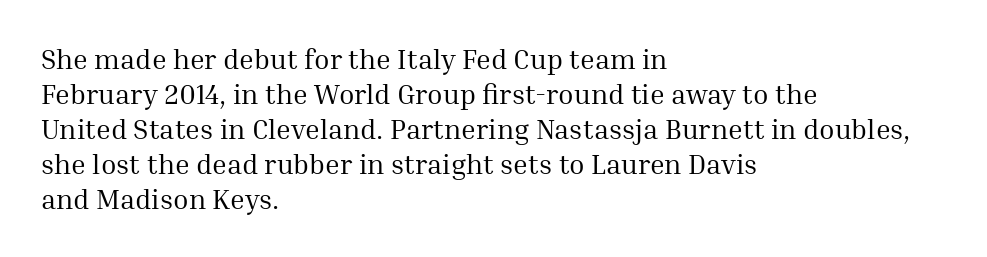
Q: Is the text bold? A: No.
Q: Is the text italic (slanted)? A: No, it is upright.
Q: Is the typeface a serif or a sans-serif typeface? A: Serif.
Q: Is the text underlined? A: No.
Q: How is the paragraph aligned? A: Left-aligned.
Q: Is the spacing between letters normal or unusually wide? A: Normal.
Q: Is the spacing between lines tight, normal or loose? A: Normal.
Q: Width (condensed, normal, or wide)? A: Normal.
Q: Stroke contrast? A: Medium.
Q: x-height? A: Medium.
Q: Monospaced? A: No.
